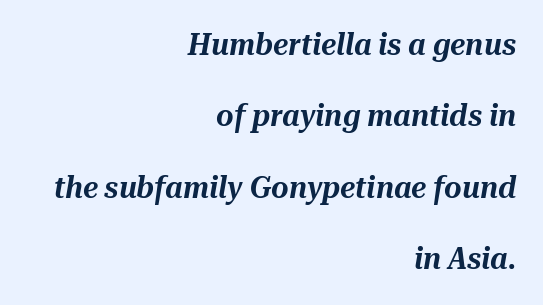
{"italic": "yes", "lean": "right", "slant_degrees": 10, "width": "normal", "stroke_contrast": "medium", "x_height": "medium", "monospaced": "no", "underline": "no", "align": "right", "line_spacing": "loose", "line_spacing_ratio": 2.38, "letter_spacing": "normal", "letter_spacing_em": 0.0, "glyph_px": 30}
